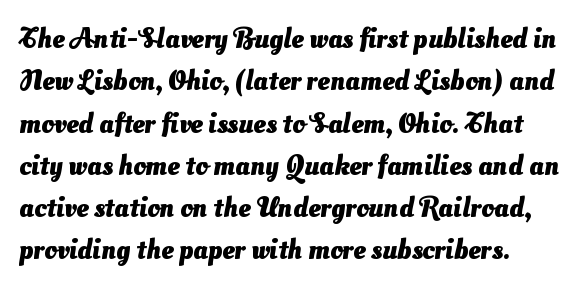
The image shows 28 px heavy sans-serif type; set normal line spacing (1.51x), normal letter spacing, not underlined; medium stroke contrast and a small x-height.
